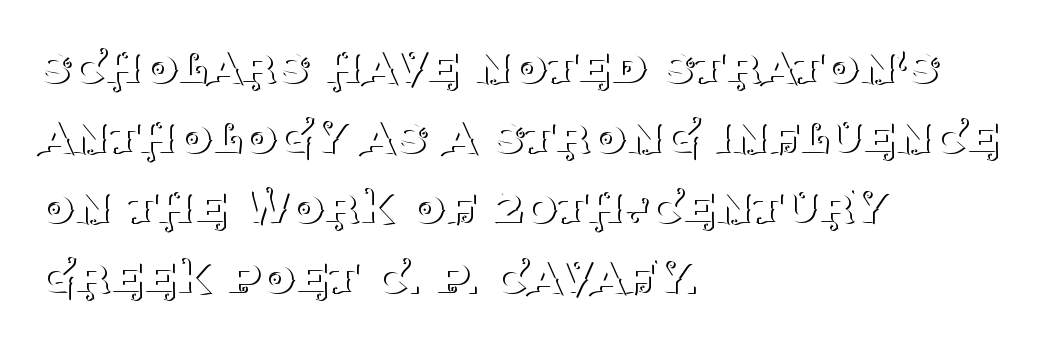
The image shows 56 px thin serif type, upright; set left-aligned, normal line spacing (1.25x), normal letter spacing, not underlined; medium stroke contrast and a large x-height.
